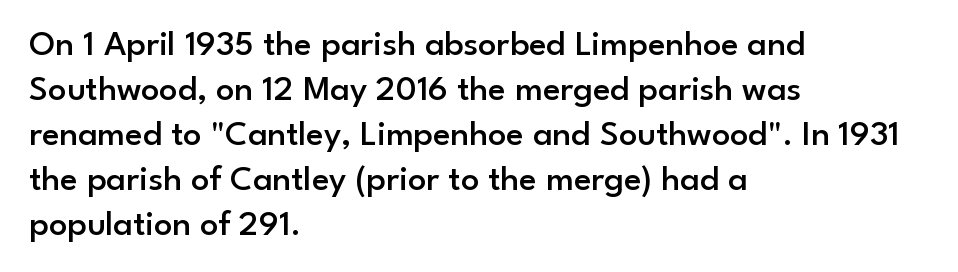
The letters advance in unequal steps, a hallmark of proportional type. The line-height multiplier appears to be the usual default. You can tell from the bare stems that sans-serif type was used. Where is the straight margin? On the left.
